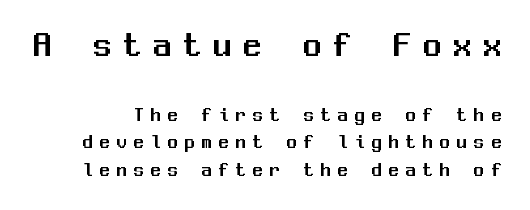
This sample has the even, mechanical cadence of fixed-width lettering. Bigger letters appear in the top chunk; the bottom chunk is reduced. Beneath every word, the page is bare. Look at the tracking — it's clearly loosened, letters drifting apart. Reading down the column, the eye jumps a familiar distance to each next line.
